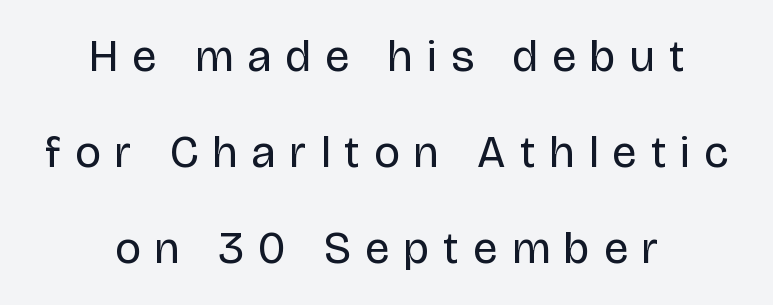
Compared with a typical body face, this is equally light or lighter still. Is this a fixed-width face? No — the glyphs have proportional, varying widths. Each word looks stretched out because of the extra space between its letters. Type style note: lacks serifs. In terms of posture, this sample is upright. Quick note: underline off.
